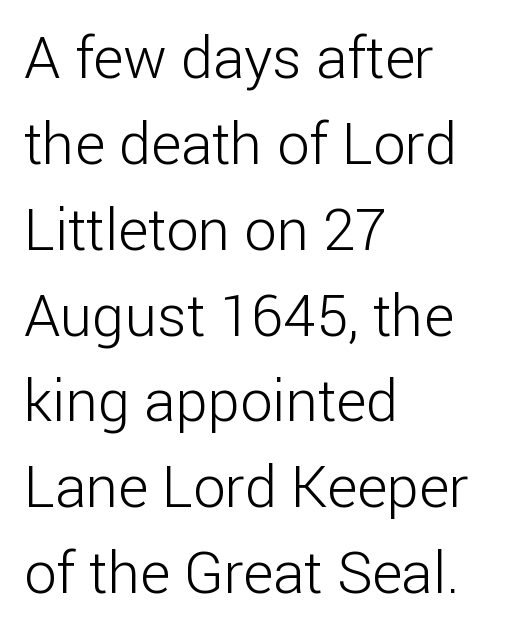
{"serif": "no", "italic": "no", "bold": "no", "weight": "light", "width": "normal", "stroke_contrast": "low", "x_height": "medium", "monospaced": "no", "underline": "no", "align": "left", "line_spacing": "normal", "line_spacing_ratio": 1.48, "letter_spacing": "normal", "letter_spacing_em": 0.0, "glyph_px": 58}
